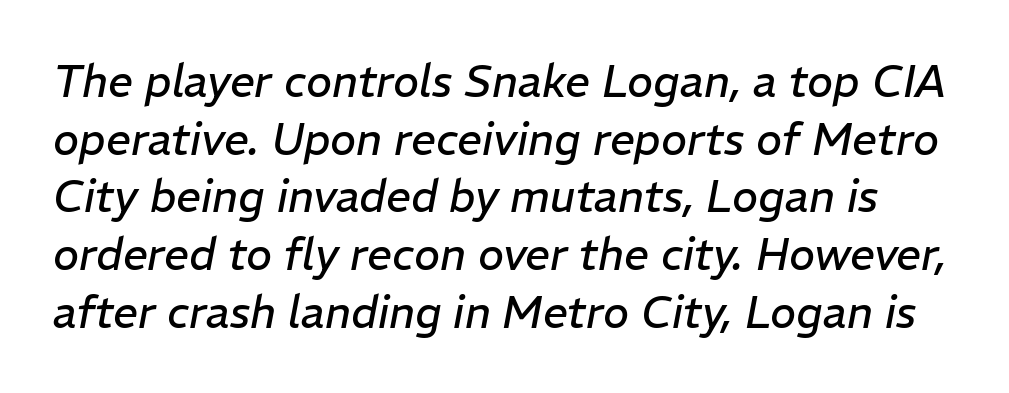
{"italic": "yes", "lean": "right", "slant_degrees": 11, "bold": "no", "weight": "regular", "width": "normal", "stroke_contrast": "low", "x_height": "medium", "monospaced": "no", "underline": "no", "line_spacing": "normal", "line_spacing_ratio": 1.31, "letter_spacing": "normal", "letter_spacing_em": 0.0, "glyph_px": 44}
